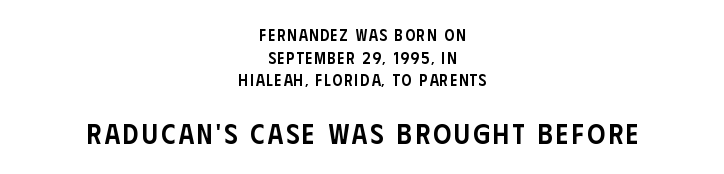
Q: Is the text bold? A: Semi-bold.
Q: Is the text italic (slanted)? A: No, it is upright.
Q: Is the typeface a serif or a sans-serif typeface? A: Sans-serif.
Q: Is the text underlined? A: No.
Q: How is the paragraph aligned? A: Centered.
Q: Is the spacing between lines tight, normal or loose? A: Normal.
Q: Which block of text is set in a larger size, the first (top) or the second (bottom)? A: The second (bottom) one.
Q: Width (condensed, normal, or wide)? A: Condensed.
Q: Stroke contrast? A: Low.
Q: x-height? A: Large.
Q: Monospaced? A: No.
